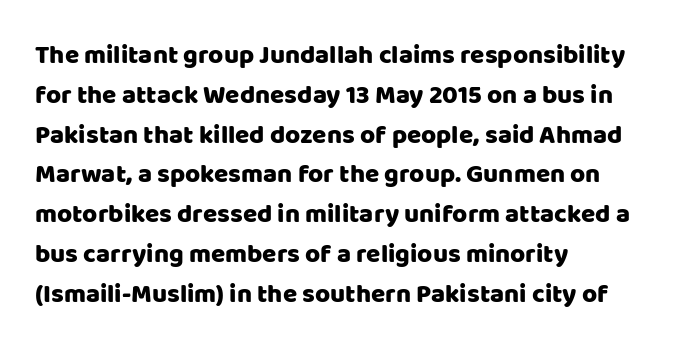
The image shows 26 px text type, upright; set left-aligned, normal line spacing (1.53x), normal letter spacing, not underlined.
